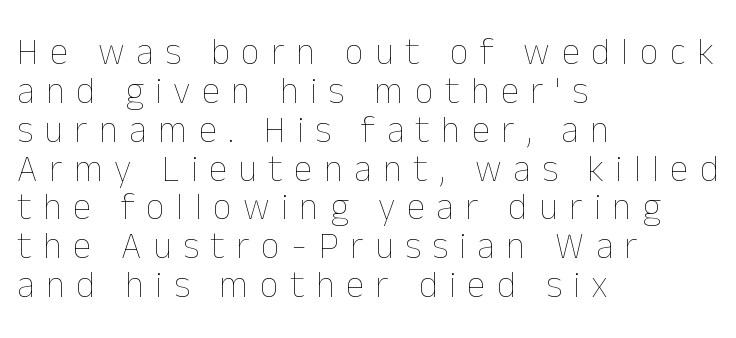
The image shows 37 px thin type, upright; set left-aligned, tight line spacing (1.05x), unusually wide letter spacing (+0.31 em), not underlined; low stroke contrast and a medium x-height.
